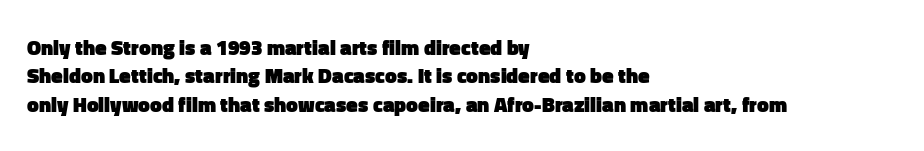
The image shows 21 px bold type, upright; set left-aligned, normal line spacing (1.35x), normal letter spacing, not underlined.
